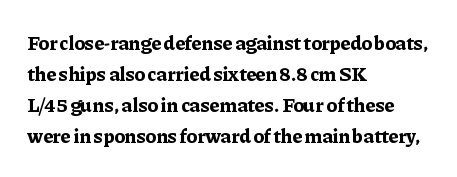
Q: Is the text bold? A: Yes.
Q: Is the text italic (slanted)? A: No, it is upright.
Q: Is the text underlined? A: No.
Q: How is the paragraph aligned? A: Left-aligned.
Q: Is the spacing between letters normal or unusually wide? A: Normal.
Q: Is the spacing between lines tight, normal or loose? A: Normal.
